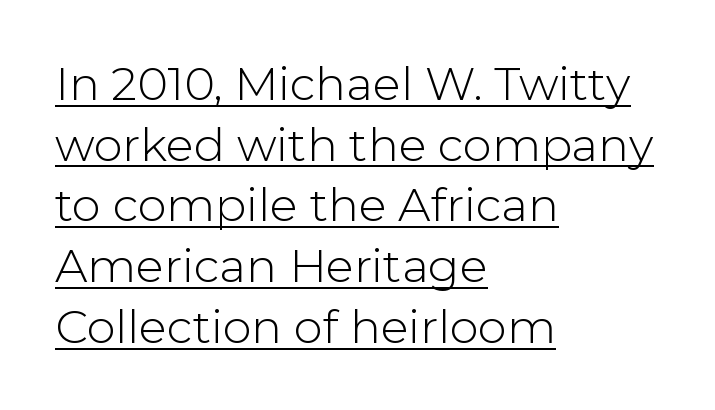
Heaviness? Minimal to ordinary, like unemphasized prose. Caption: standard tracking, unaltered. The rendering uses the underline text-decoration. What's the leading like? Ordinary, nothing unusual. Where is the straight margin? On the left.
